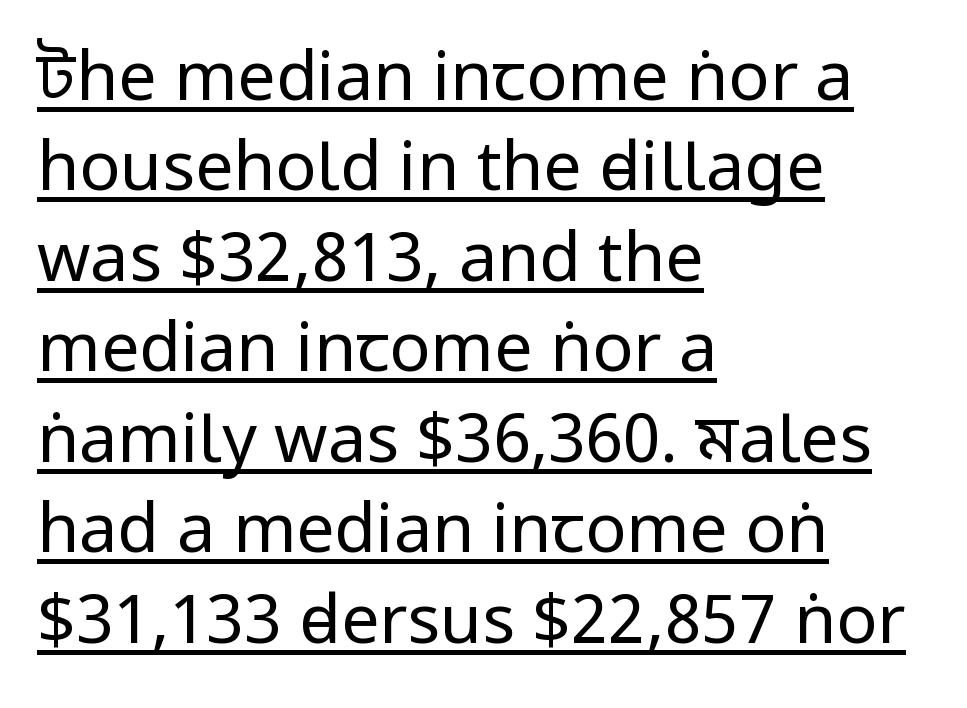
The image shows 68 px regular-weight, condensed sans-serif type, upright; set left-aligned, normal line spacing (1.33x), normal letter spacing, underlined; low stroke contrast and a large x-height.
